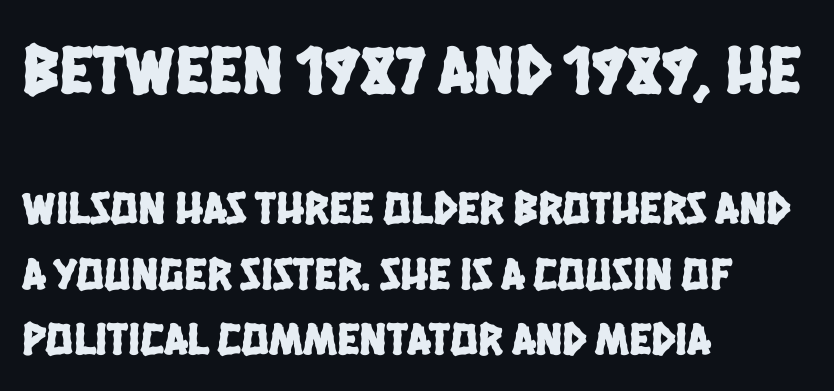
The image shows 69 px condensed sans-serif type; set left-aligned, normal line spacing (1.43x), normal letter spacing, not underlined; the first (top) block is 1.5x larger; low stroke contrast and a large x-height.
